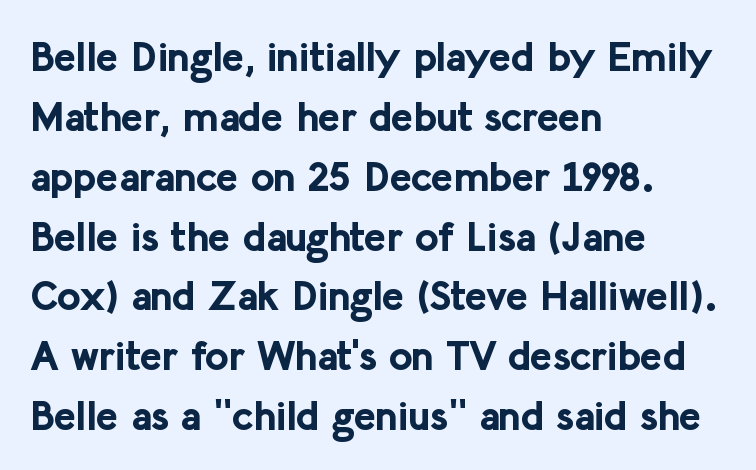
{"serif": "no", "italic": "no", "bold": "yes", "weight": "bold", "width": "normal", "stroke_contrast": "low", "x_height": "medium", "monospaced": "no", "underline": "no", "align": "left", "line_spacing": "normal", "line_spacing_ratio": 1.46, "letter_spacing": "normal", "letter_spacing_em": 0.0, "glyph_px": 41}
